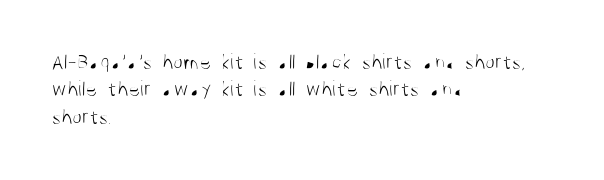
Rendered with straight, roman letterforms. Weight: not bold — regular or lighter. Words appear dense and cohesive because spacing is normal. Horizontal alignment here is leftward, the default for most running prose. A clean baseline with only descenders dipping below it.
